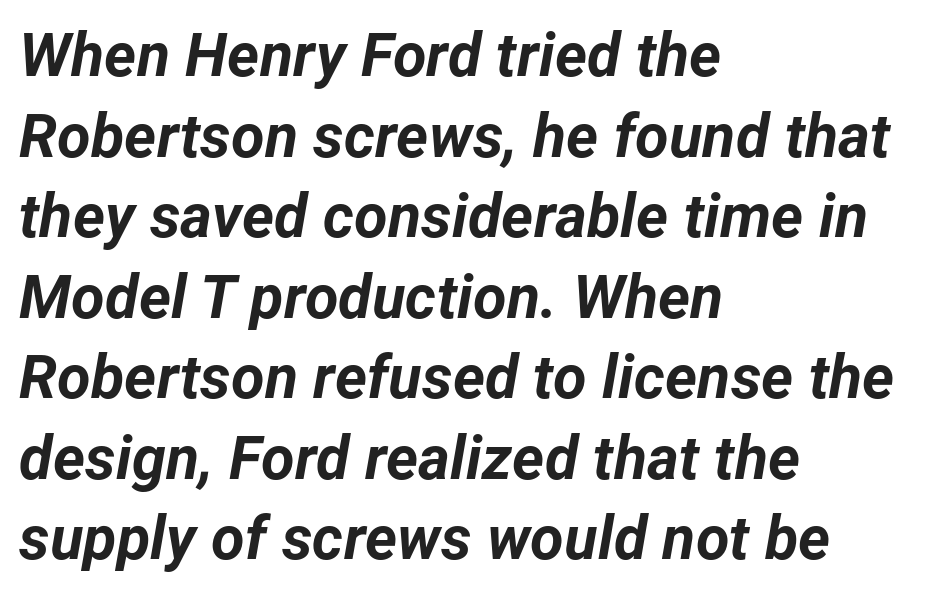
The image shows 61 px bold type, italic (leaning right); set left-aligned, normal line spacing (1.32x), normal letter spacing, not underlined; low stroke contrast and a medium x-height.
